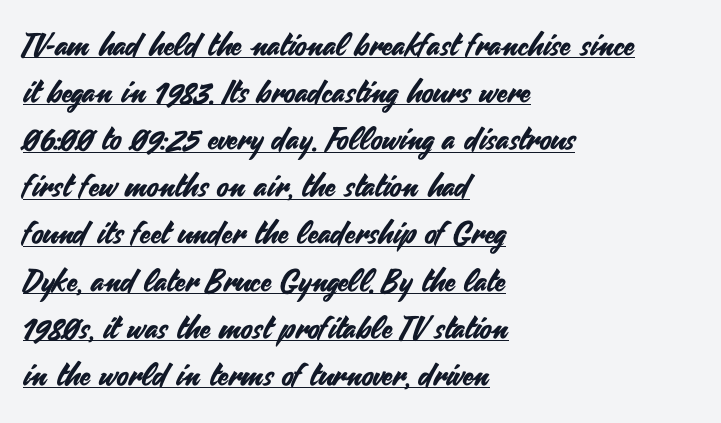
The image shows 31 px sans-serif type; set left-aligned, normal line spacing (1.52x), normal letter spacing, underlined; medium stroke contrast and a small x-height.
